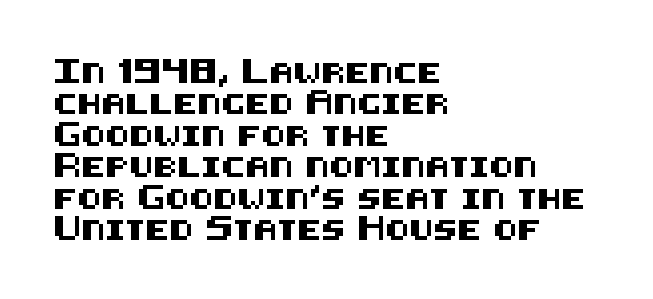
The image shows 20 px text type, upright; set left-aligned, normal line spacing (1.57x), normal letter spacing, not underlined.
